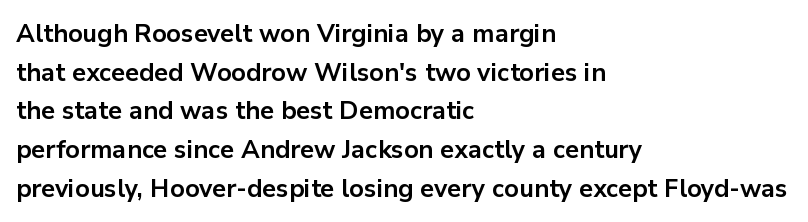
{"italic": "no", "bold": "yes", "underline": "no", "align": "left", "line_spacing": "normal", "line_spacing_ratio": 1.55, "letter_spacing": "normal", "letter_spacing_em": 0.0, "glyph_px": 25}
